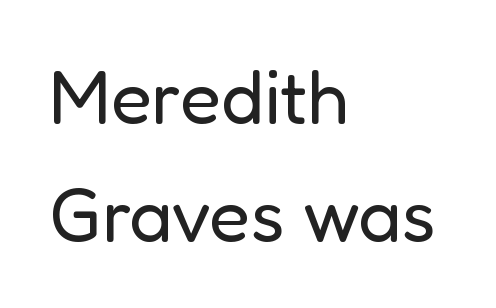
The image shows 75 px regular-weight sans-serif type, upright; set left-aligned, normal line spacing (1.57x), normal letter spacing, not underlined; low stroke contrast and a medium x-height.
